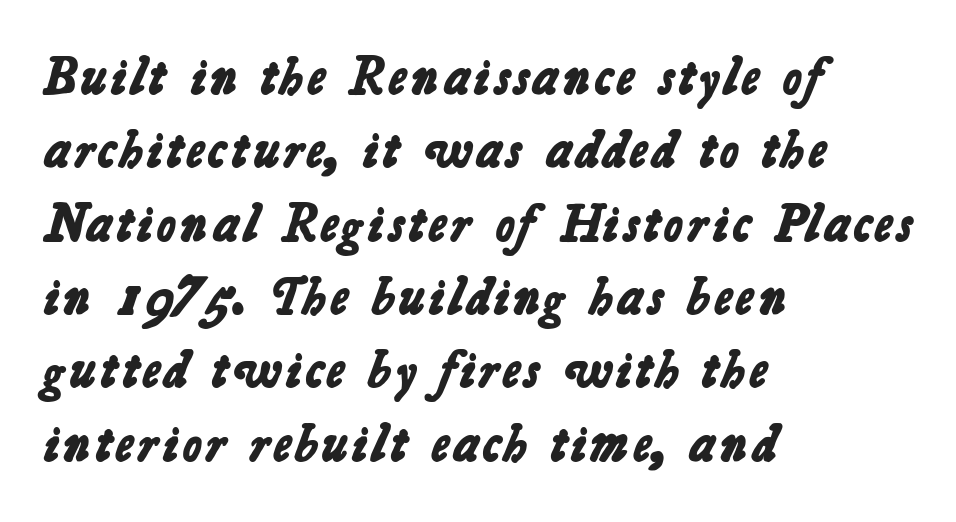
The image shows 52 px bold sans-serif type; set left-aligned, normal line spacing (1.41x), normal letter spacing, not underlined; low stroke contrast and a medium x-height.
